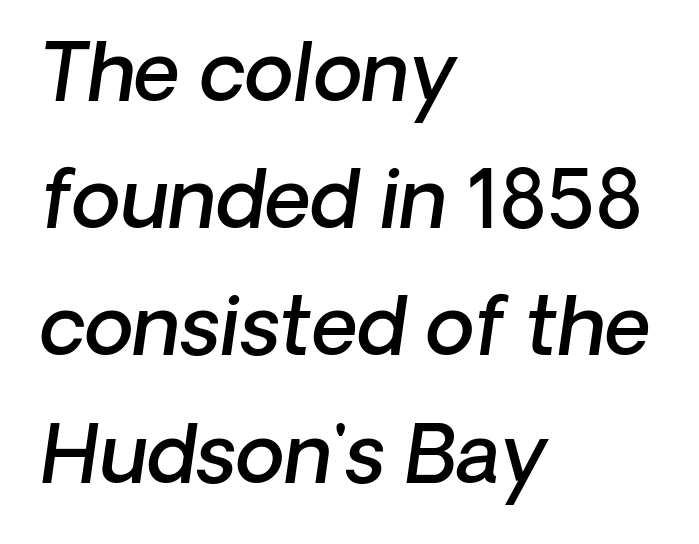
{"serif": "no", "bold": "semi", "weight": "semibold", "width": "normal", "stroke_contrast": "low", "x_height": "medium", "monospaced": "no", "underline": "no", "align": "left", "line_spacing": "normal", "line_spacing_ratio": 1.59, "letter_spacing": "normal", "letter_spacing_em": 0.0, "glyph_px": 80}
